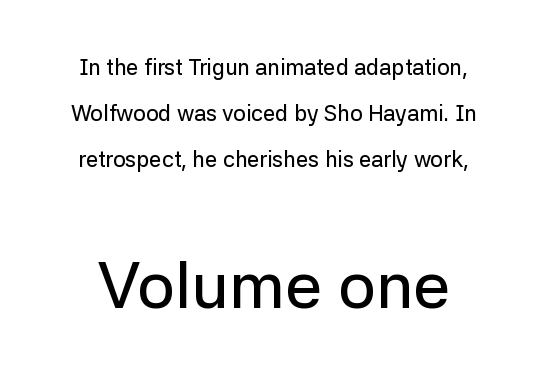
The image shows 66 px sans-serif type, upright; set loose line spacing (2.09x), normal letter spacing, not underlined; the second (bottom) block is 3.0x larger; low stroke contrast and a medium x-height.
